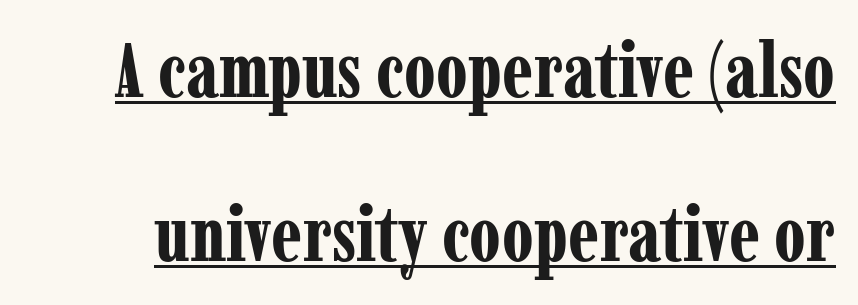
What decoration does the sample have? An underline. If you drew a line through each stem, it would be perfectly vertical. The letters sit at their default tracking, neither squeezed nor spread. If you measured baseline to baseline, you'd find a long distance. Does the type have serifs? Yes, each stem ends in a small foot.
